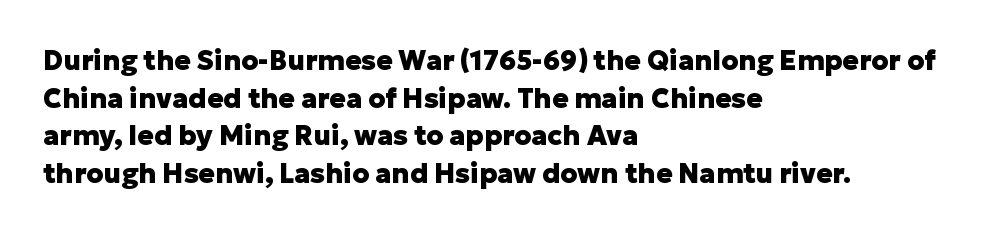
Its strokes are broad and dark, the hallmark of bold type. The letterforms sit shoulder to shoulder at normal distance. Horizontal alignment here is leftward, the default for most running prose. Each new line begins a customary step beneath the previous one. Has an underline been added? It has not. Characters remain perfectly vertical along every line.
